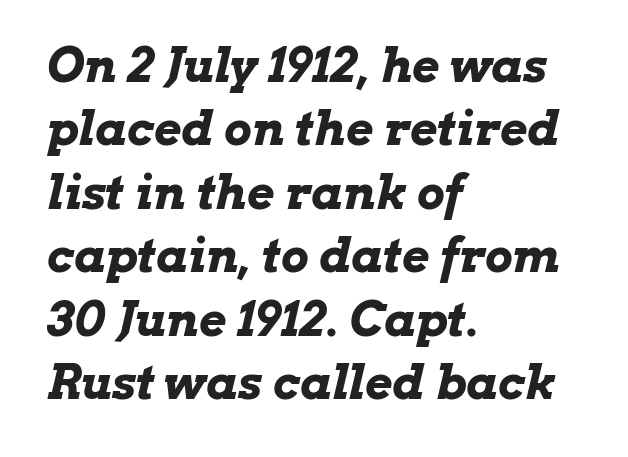
Q: Is the text bold? A: Yes.
Q: Is the text italic (slanted)? A: Yes, it leans right by about 13 degrees.
Q: Is the text underlined? A: No.
Q: How is the paragraph aligned? A: Left-aligned.
Q: Is the spacing between letters normal or unusually wide? A: Normal.
Q: Is the spacing between lines tight, normal or loose? A: Normal.
Q: Width (condensed, normal, or wide)? A: Wide.
Q: Stroke contrast? A: Low.
Q: x-height? A: Medium.
Q: Monospaced? A: No.
